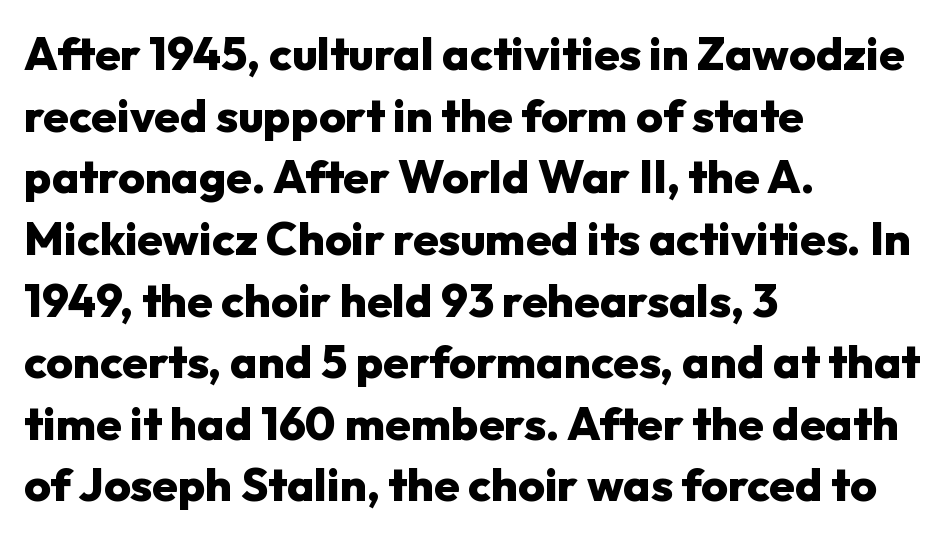
A clean baseline with only descenders dipping below it. The line-height multiplier appears to be the usual default. Leftover space on each line is placed entirely after the last word. Bold? Absolutely — the strokes are thick and heavy. The letters sit at their default tracking, neither squeezed nor spread.
